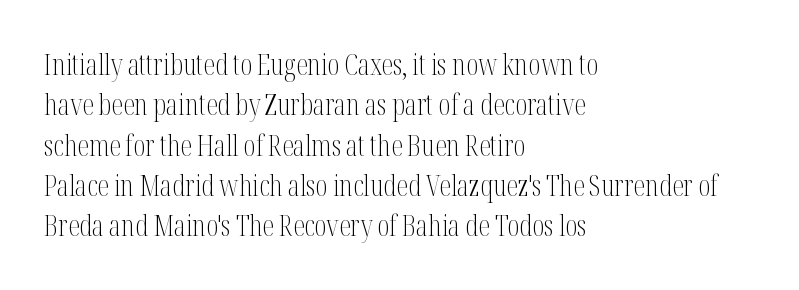
The rendering keeps characters at their native spacing. This sample uses an upright cut, with every glyph sitting square on the baseline. The face looks like a standard text weight, possibly lighter. Caption: multi-line text, flush left, ragged right. Check the space under the baseline: it is left empty. The rendering uses natural spacing where letterforms have individual widths.
